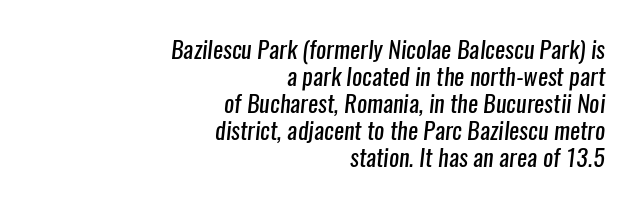
The block of text is dense from top to bottom, with scant space between rows. Check under the words: just untouched page. No heavy texture on the line: the type isn't bold. Tracking value appears to be zero — textbook default spacing. These lines are set flush right with a ragged left edge.
